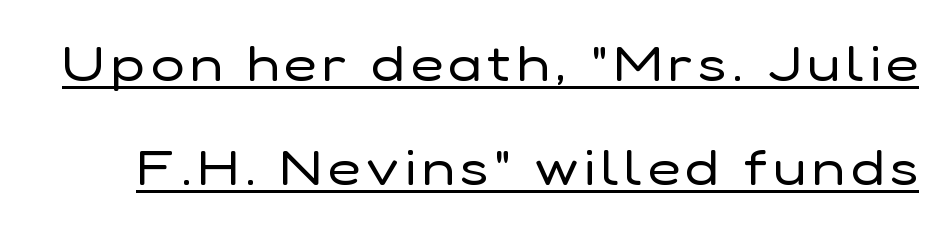
The image shows 50 px regular-weight sans-serif type, upright; set loose line spacing (2.08x), underlined; low stroke contrast and a medium x-height.
